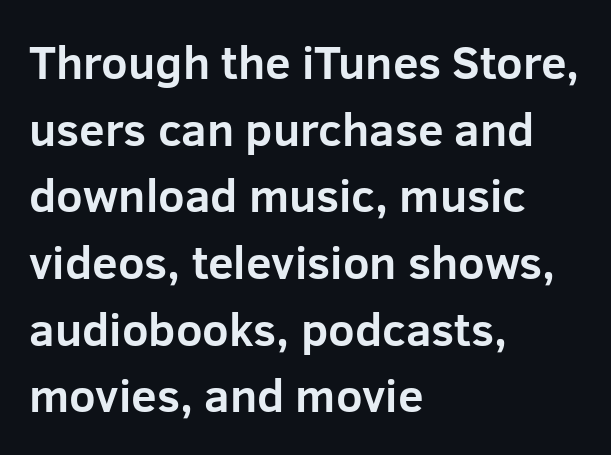
The image shows 46 px bold sans-serif type, upright; set left-aligned, normal line spacing (1.45x), normal letter spacing, not underlined; low stroke contrast and a medium x-height.
